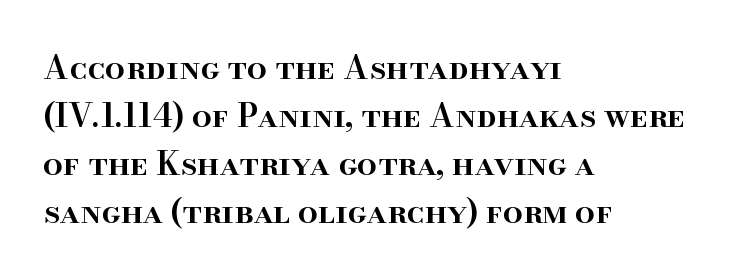
The image shows 32 px semibold serif type, upright; set left-aligned, normal line spacing (1.5x), normal letter spacing, not underlined; high stroke contrast and a small x-height.
